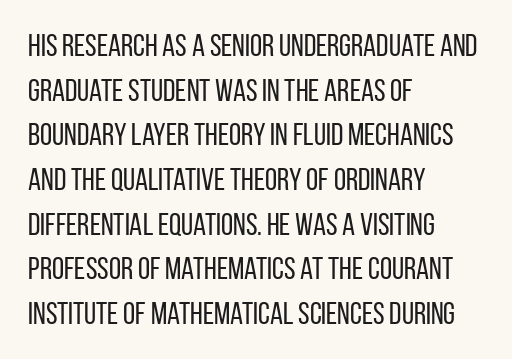
Q: Is the text bold? A: No.
Q: Is the text italic (slanted)? A: No, it is upright.
Q: Is the typeface a serif or a sans-serif typeface? A: Sans-serif.
Q: Is the text underlined? A: No.
Q: How is the paragraph aligned? A: Left-aligned.
Q: Is the spacing between letters normal or unusually wide? A: Normal.
Q: Is the spacing between lines tight, normal or loose? A: Normal.
Q: Width (condensed, normal, or wide)? A: Condensed.
Q: Stroke contrast? A: Low.
Q: x-height? A: Large.
Q: Monospaced? A: No.
